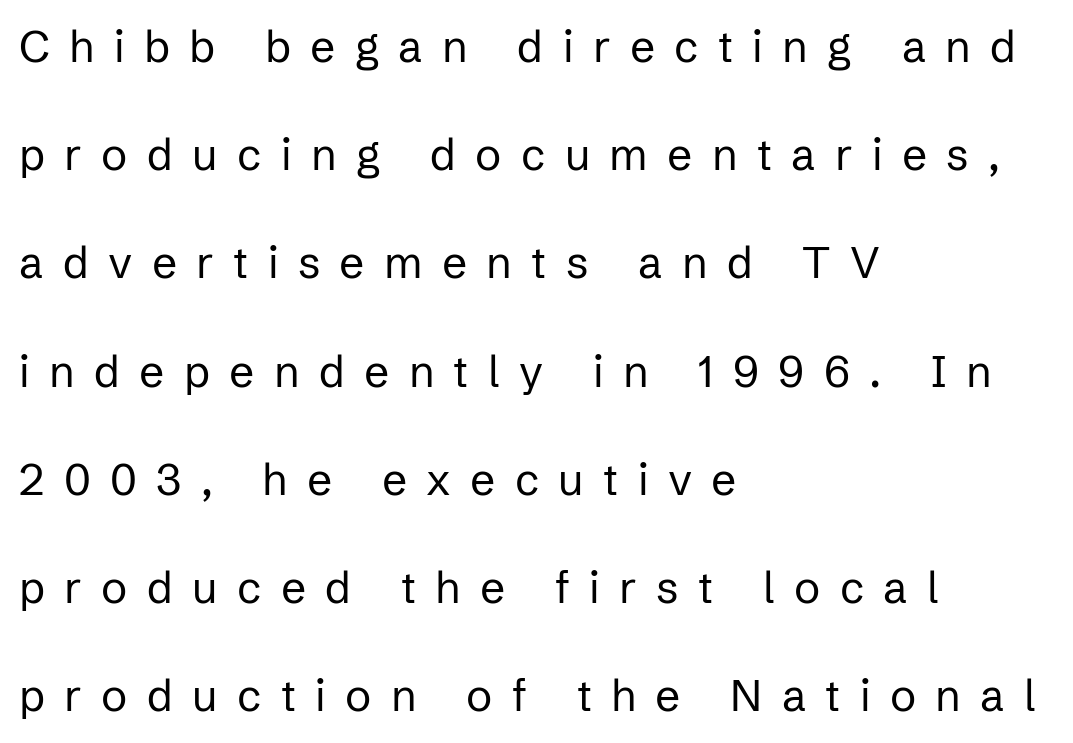
The typeface has the unassuming heft of standard copy or less. Each new line begins a long way beneath the previous one. The passage shown is not underscored anywhere. A classic flush-left, rag-right setting is used for this passage. These lines were composed using upright roman letters.
